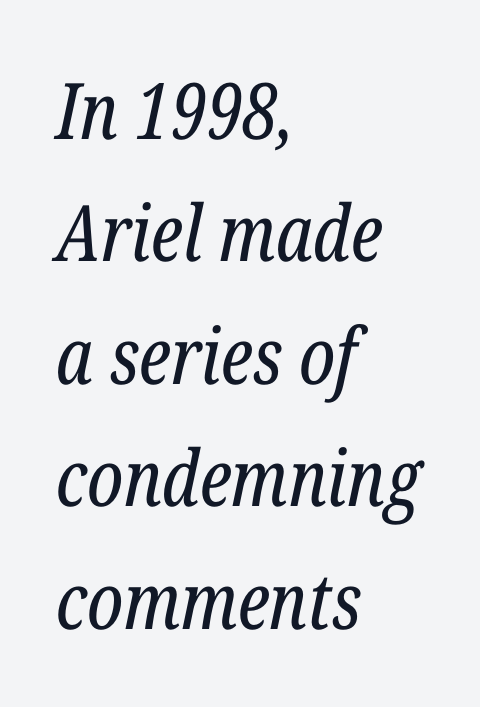
These glyphs show unthickened strokes, regular width or finer. Regarding leading, the lines here are spaced in the standard way. Notice how the passage keeps a crisp vertical edge on the left only. The letters are slanted; this is an italic face. Is this a fixed-width face? No — the glyphs have proportional, varying widths.
